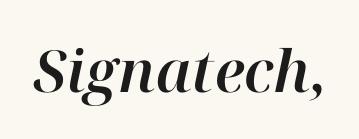
{"italic": "yes", "lean": "right", "slant_degrees": 12, "width": "normal", "stroke_contrast": "high", "x_height": "medium", "monospaced": "no", "underline": "no", "letter_spacing": "normal", "letter_spacing_em": 0.0, "glyph_px": 58}
